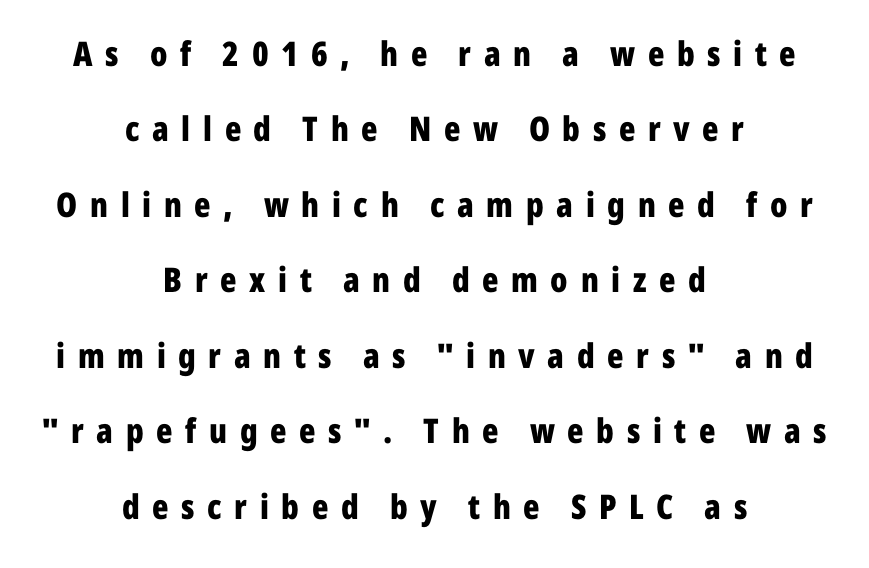
The image shows 34 px bold, condensed sans-serif type, upright; set centered, loose line spacing (2.22x), unusually wide letter spacing (+0.37 em), not underlined; low stroke contrast and a medium x-height.
